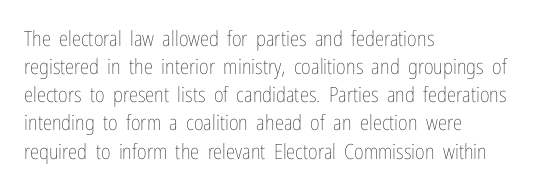
The image shows 21 px text type, upright; set left-aligned, normal line spacing (1.34x), normal letter spacing, not underlined.
